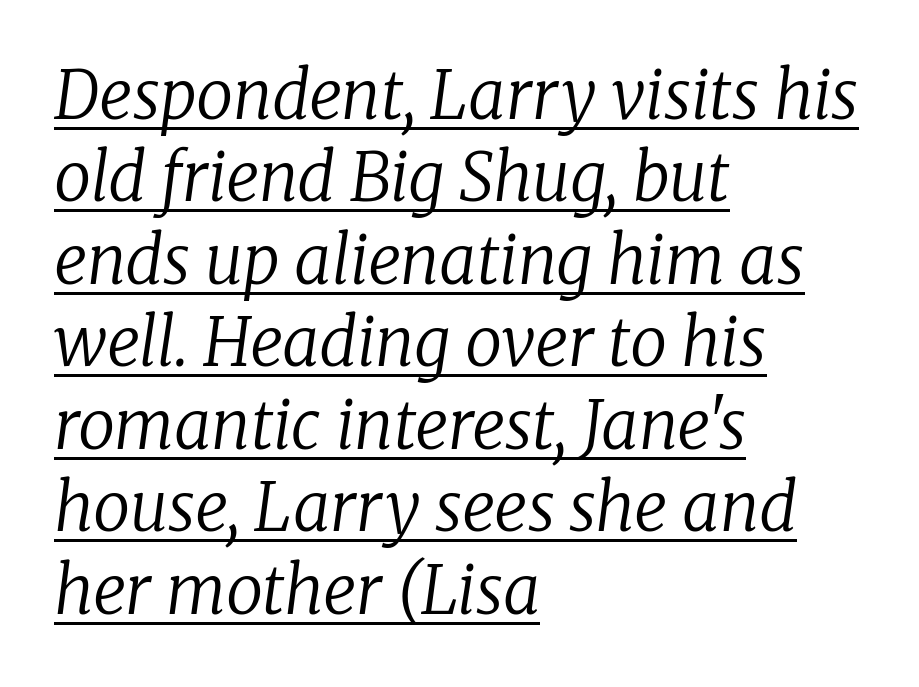
{"serif": "yes", "italic": "yes", "lean": "right", "slant_degrees": 8, "bold": "no", "weight": "regular", "width": "normal", "stroke_contrast": "low", "x_height": "medium", "monospaced": "no", "underline": "yes", "align": "left", "line_spacing": "normal", "line_spacing_ratio": 1.25, "letter_spacing": "normal", "letter_spacing_em": 0.0, "glyph_px": 66}
